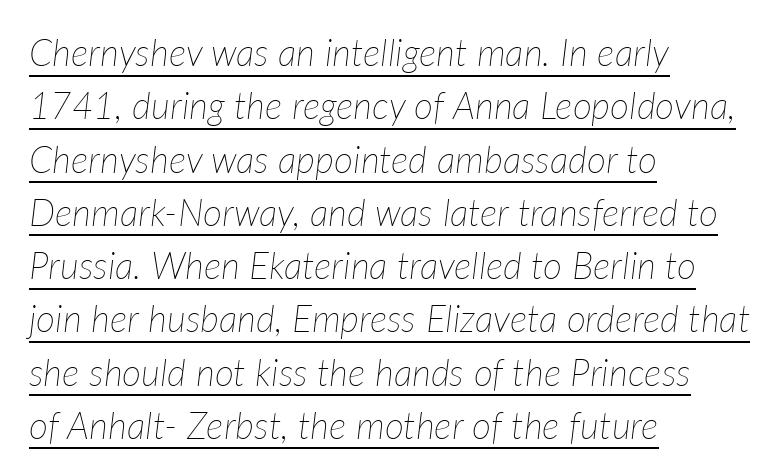
The image shows 37 px thin type, italic (leaning right); set left-aligned, normal line spacing (1.44x), normal letter spacing, underlined; low stroke contrast and a medium x-height.
